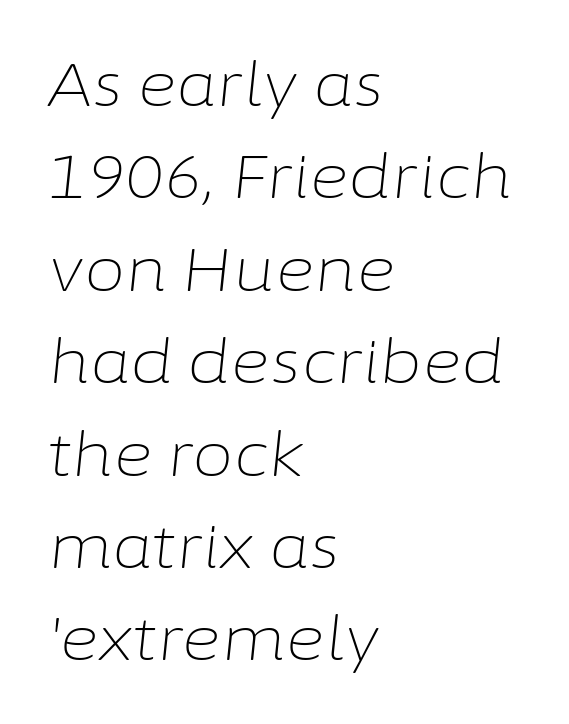
The image shows 60 px light type, italic (leaning right); set left-aligned, normal line spacing (1.54x), normal letter spacing, not underlined; low stroke contrast and a medium x-height.
